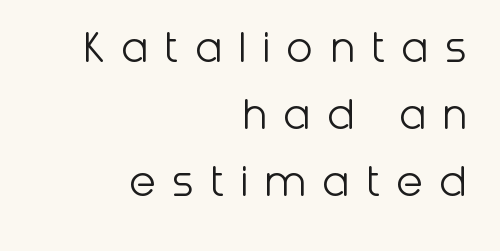
The face used here is proportionally spaced, like ordinary book or web type. The type sits square on the baseline with zero lean. Teacher's note: observe the even right margin — that is flush-right alignment. This sample keeps an unexceptional amount of space between lines. The gaps between neighbouring characters are conspicuously large.
